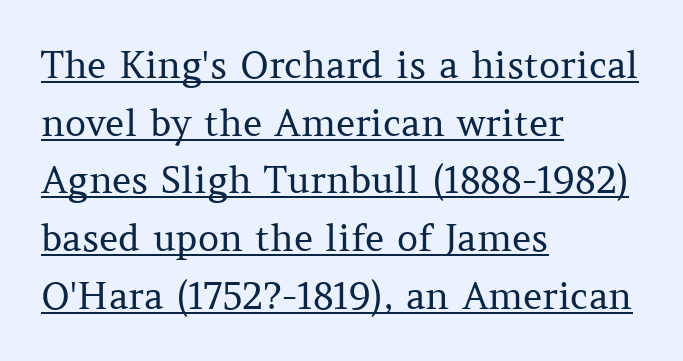
Q: Is the text bold? A: No.
Q: Is the text italic (slanted)? A: No, it is upright.
Q: Is the typeface a serif or a sans-serif typeface? A: Serif.
Q: Is the text underlined? A: Yes.
Q: How is the paragraph aligned? A: Left-aligned.
Q: Is the spacing between letters normal or unusually wide? A: Normal.
Q: Is the spacing between lines tight, normal or loose? A: Normal.
Q: Width (condensed, normal, or wide)? A: Normal.
Q: Stroke contrast? A: Medium.
Q: x-height? A: Medium.
Q: Monospaced? A: No.
